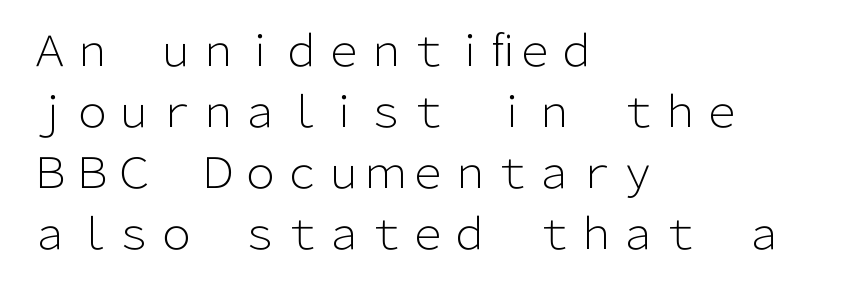
Q: Is the text bold? A: No.
Q: Is the text italic (slanted)? A: No, it is upright.
Q: Is the typeface a serif or a sans-serif typeface? A: Sans-serif.
Q: Is the text underlined? A: No.
Q: How is the paragraph aligned? A: Left-aligned.
Q: Is the spacing between letters normal or unusually wide? A: Normal.
Q: Is the spacing between lines tight, normal or loose? A: Normal.
Q: Width (condensed, normal, or wide)? A: Normal.
Q: Stroke contrast? A: Low.
Q: x-height? A: Medium.
Q: Monospaced? A: No.
